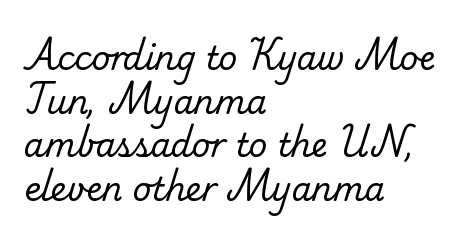
Q: Is the text bold? A: No.
Q: Is the typeface a serif or a sans-serif typeface? A: Serif.
Q: Is the text underlined? A: No.
Q: How is the paragraph aligned? A: Left-aligned.
Q: Is the spacing between letters normal or unusually wide? A: Normal.
Q: Is the spacing between lines tight, normal or loose? A: Normal.
Q: Width (condensed, normal, or wide)? A: Normal.
Q: Stroke contrast? A: Low.
Q: x-height? A: Small.
Q: Monospaced? A: No.
